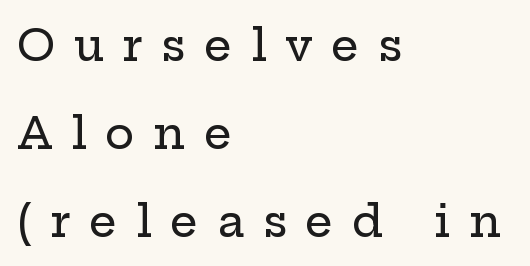
Q: Is the text italic (slanted)? A: No, it is upright.
Q: Is the typeface a serif or a sans-serif typeface? A: Serif.
Q: Is the text underlined? A: No.
Q: How is the paragraph aligned? A: Left-aligned.
Q: Is the spacing between letters normal or unusually wide? A: Unusually wide.
Q: Is the spacing between lines tight, normal or loose? A: Loose.
Q: Width (condensed, normal, or wide)? A: Wide.
Q: Stroke contrast? A: Low.
Q: x-height? A: Medium.
Q: Monospaced? A: No.
